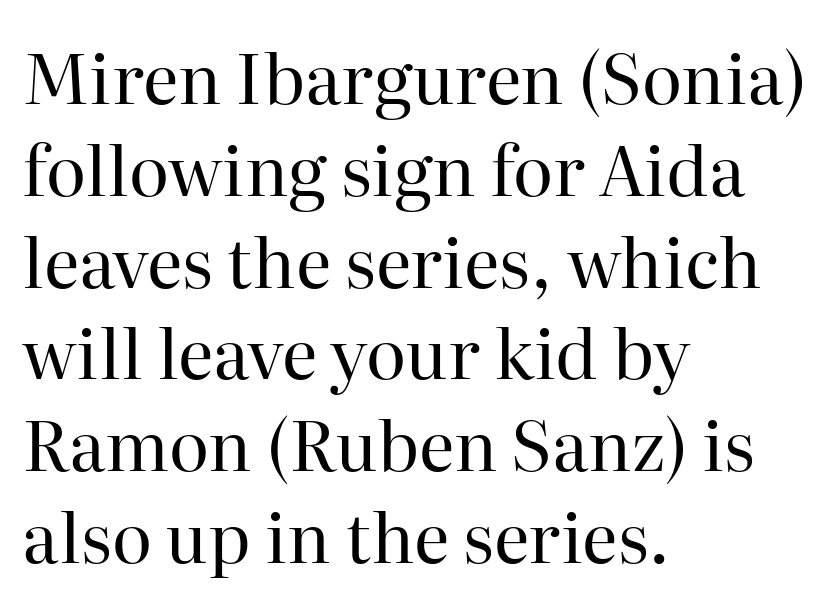
Q: Is the text bold? A: No.
Q: Is the text italic (slanted)? A: No, it is upright.
Q: Is the typeface a serif or a sans-serif typeface? A: Serif.
Q: Is the text underlined? A: No.
Q: How is the paragraph aligned? A: Left-aligned.
Q: Is the spacing between letters normal or unusually wide? A: Normal.
Q: Is the spacing between lines tight, normal or loose? A: Normal.
Q: Width (condensed, normal, or wide)? A: Normal.
Q: Stroke contrast? A: High.
Q: x-height? A: Medium.
Q: Monospaced? A: No.
